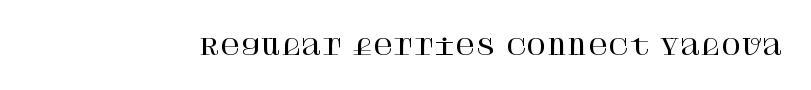
Q: Is the text italic (slanted)? A: No, it is upright.
Q: Is the text underlined? A: No.
Q: Is the spacing between letters normal or unusually wide? A: Normal.
